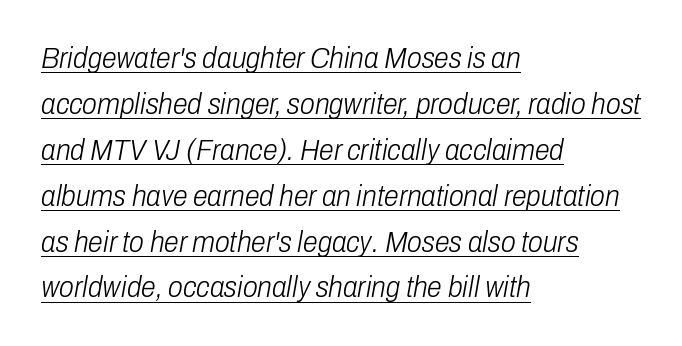
The image shows 30 px light, condensed type, italic (leaning right); set left-aligned, normal line spacing (1.53x), normal letter spacing, underlined; low stroke contrast and a medium x-height.
